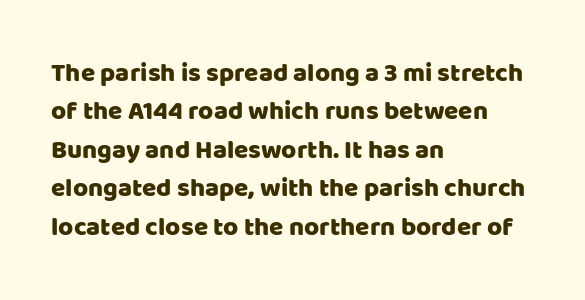
Q: Is the text italic (slanted)? A: No, it is upright.
Q: Is the text underlined? A: No.
Q: How is the paragraph aligned? A: Left-aligned.
Q: Is the spacing between letters normal or unusually wide? A: Normal.
Q: Is the spacing between lines tight, normal or loose? A: Normal.
